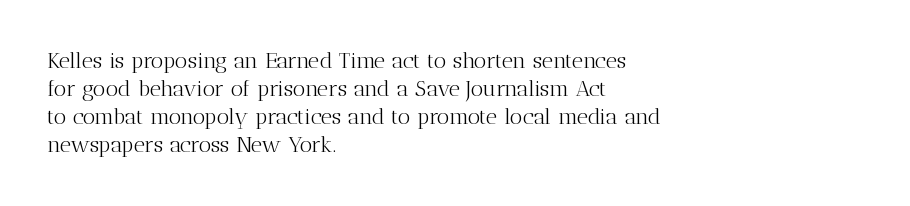
{"italic": "no", "bold": "no", "underline": "no", "align": "left", "line_spacing": "normal", "line_spacing_ratio": 1.28, "letter_spacing": "normal", "letter_spacing_em": 0.0, "glyph_px": 22}
